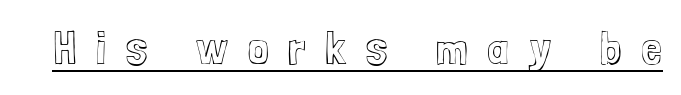
Q: Is the text italic (slanted)? A: No, it is upright.
Q: Is the text underlined? A: Yes.
Q: Is the spacing between letters normal or unusually wide? A: Unusually wide.
Q: Width (condensed, normal, or wide)? A: Condensed.
Q: x-height? A: Medium.
Q: Monospaced? A: No.
